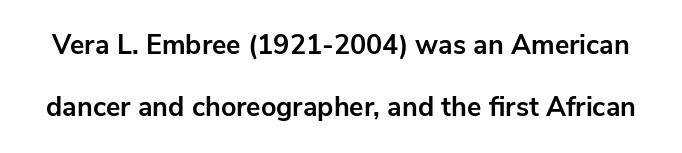
The image shows 27 px bold type, upright; set loose line spacing (2.31x), normal letter spacing, not underlined.
